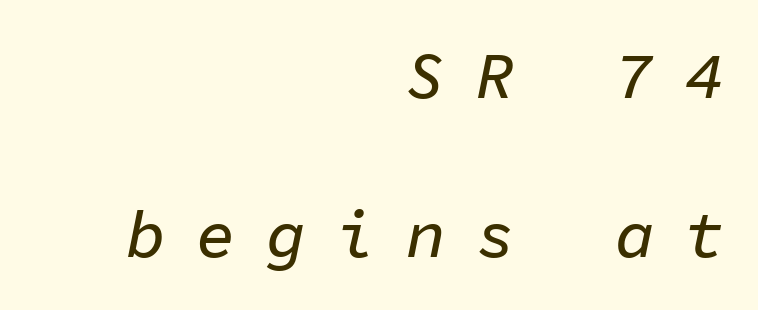
The image shows 66 px text type, italic (leaning right), monospaced; set right-aligned, loose line spacing (2.41x), unusually wide letter spacing (+0.46 em), not underlined; low stroke contrast and a medium x-height.
